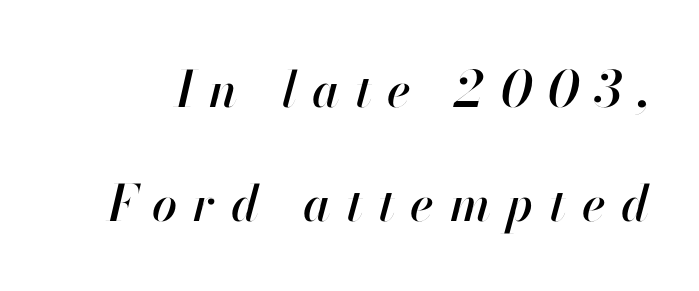
Yep, that's italic — everything's leaning. A typesetter would call this proportional, since set widths differ per character. Compared with typical body copy, the letter spacing here is much looser. The strip under each line holds only bare page. The vertical gap from one line to the next is large.
